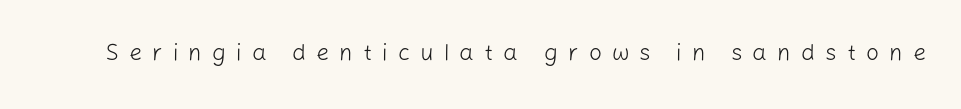
{"italic": "no", "bold": "no", "underline": "no", "letter_spacing": "wide", "letter_spacing_em": 0.44, "glyph_px": 23}
